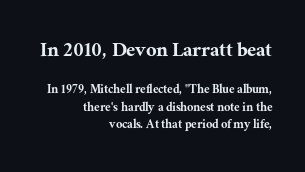
Q: Is the text italic (slanted)? A: No, it is upright.
Q: Is the text underlined? A: No.
Q: How is the paragraph aligned? A: Right-aligned.
Q: Is the spacing between letters normal or unusually wide? A: Normal.
Q: Which block of text is set in a larger size, the first (top) or the second (bottom)? A: The first (top) one.
